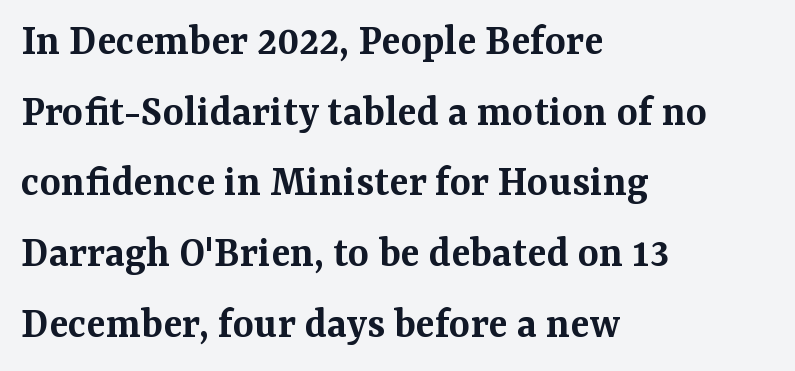
The specimen omits any rule beneath the text block's lines. The passage shown is typed in a proportional face where columns would drift. Notice the strokes are somewhat thickened but not fully heavy: this is a semibold. Look at the tracking — it's just the regular setting, nothing added.
